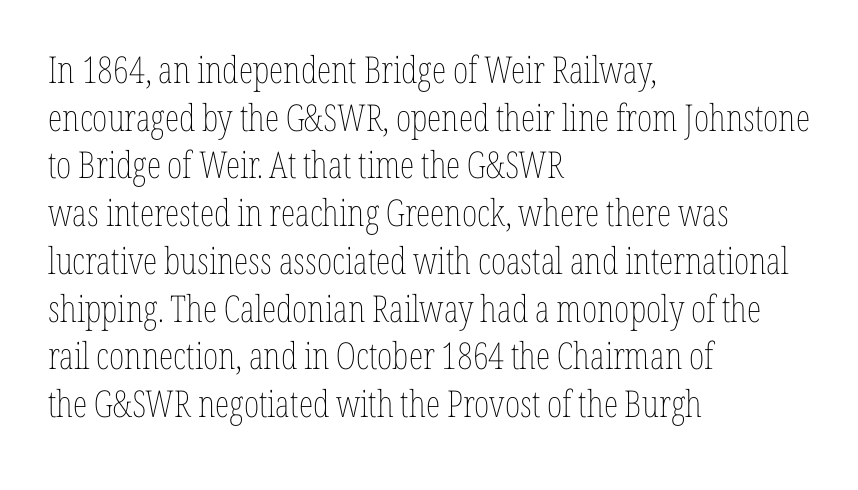
{"italic": "no", "bold": "no", "weight": "thin", "width": "condensed", "stroke_contrast": "low", "x_height": "medium", "monospaced": "no", "underline": "no", "align": "left", "line_spacing": "normal", "line_spacing_ratio": 1.29, "letter_spacing": "normal", "letter_spacing_em": 0.0, "glyph_px": 37}
